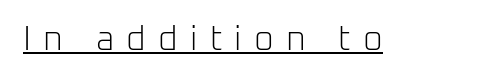
Q: Is the text bold? A: No.
Q: Is the text italic (slanted)? A: No, it is upright.
Q: Is the typeface a serif or a sans-serif typeface? A: Sans-serif.
Q: Is the text underlined? A: Yes.
Q: Is the spacing between letters normal or unusually wide? A: Unusually wide.
Q: Width (condensed, normal, or wide)? A: Normal.
Q: Stroke contrast? A: Low.
Q: x-height? A: Medium.
Q: Monospaced? A: No.
